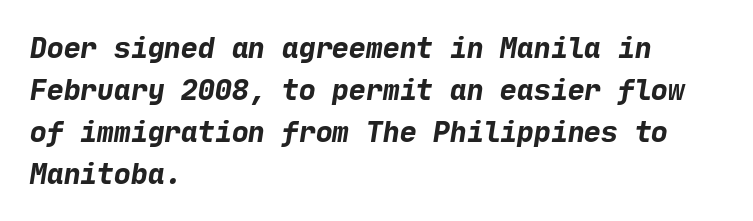
{"serif": "no", "bold": "yes", "weight": "bold", "width": "normal", "stroke_contrast": "low", "x_height": "medium", "underline": "no", "align": "left", "line_spacing": "normal", "line_spacing_ratio": 1.5, "letter_spacing": "normal", "letter_spacing_em": 0.0, "glyph_px": 28}
